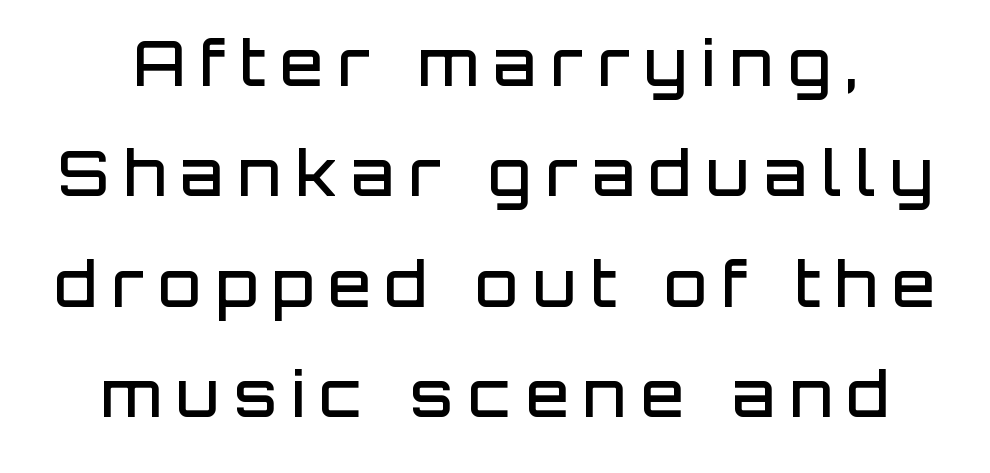
The image shows 62 px semibold sans-serif type, upright; set line spacing 1.78x, unusually wide letter spacing (+0.24 em), not underlined; low stroke contrast and a large x-height.
